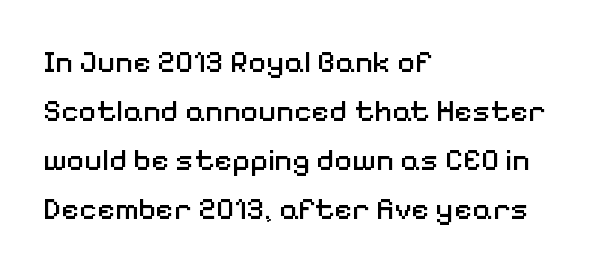
{"serif": "no", "italic": "no", "bold": "no", "weight": "regular", "width": "normal", "stroke_contrast": "medium", "x_height": "medium", "monospaced": "no", "underline": "no", "align": "left", "line_spacing": "normal", "line_spacing_ratio": 1.58, "letter_spacing": "normal", "letter_spacing_em": 0.0, "glyph_px": 31}
